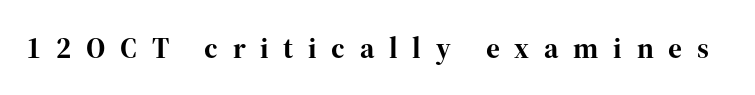
Q: Is the text bold? A: Yes.
Q: Is the text italic (slanted)? A: No, it is upright.
Q: Is the typeface a serif or a sans-serif typeface? A: Serif.
Q: Is the text underlined? A: No.
Q: Is the spacing between letters normal or unusually wide? A: Unusually wide.
Q: Width (condensed, normal, or wide)? A: Normal.
Q: Stroke contrast? A: High.
Q: x-height? A: Medium.
Q: Monospaced? A: No.
